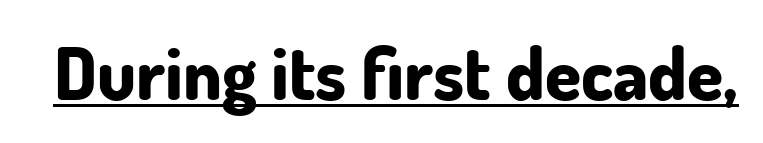
The image shows 73 px bold sans-serif type, upright; set normal letter spacing, underlined; low stroke contrast and a small x-height.
